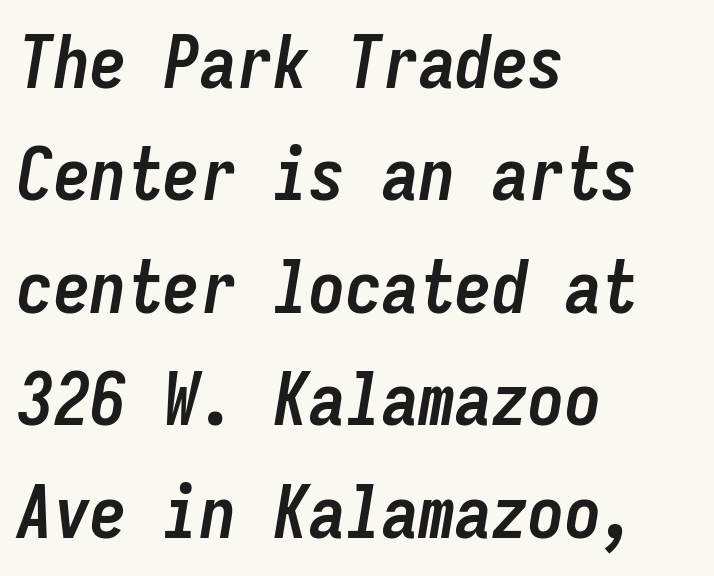
{"italic": "yes", "lean": "right", "slant_degrees": 9, "bold": "yes", "weight": "semibold", "width": "condensed", "stroke_contrast": "low", "x_height": "medium", "monospaced": "yes", "underline": "no", "align": "left", "line_spacing": "normal", "line_spacing_ratio": 1.54, "letter_spacing": "normal", "letter_spacing_em": 0.0, "glyph_px": 73}
